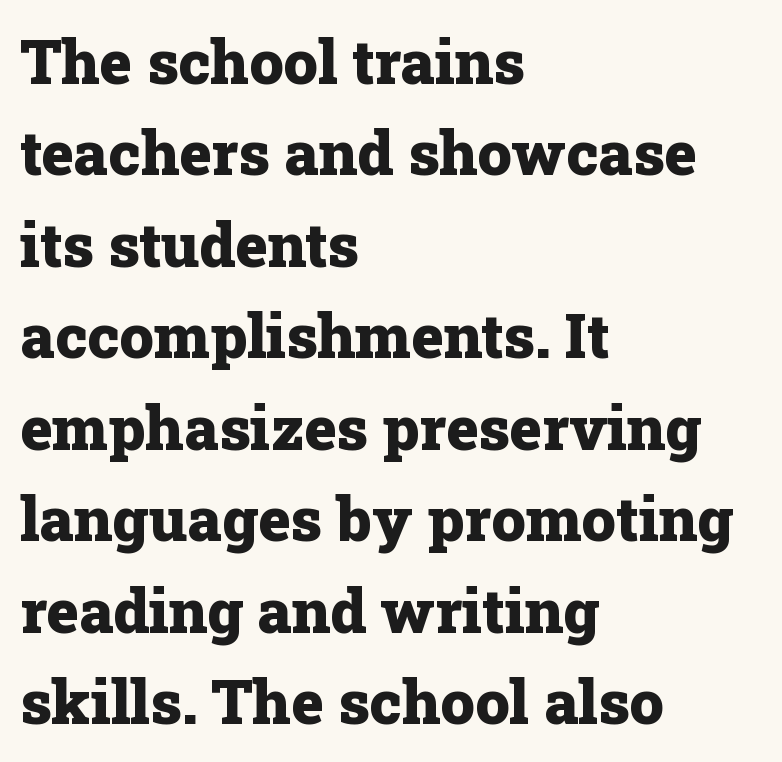
The image shows 61 px heavy serif type, upright; set left-aligned, normal line spacing (1.5x), normal letter spacing, not underlined; low stroke contrast and a medium x-height.
